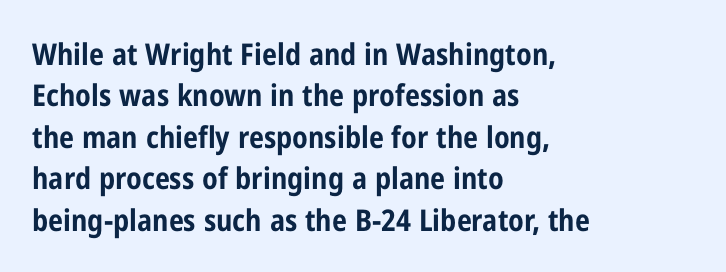
Bare-footed words on every line. Thick stems and heavy bowls — unmistakably bold. Unlike italic type, these characters show no tilt at all. Looks like regular typesetting: each glyph gets only the width it needs.
